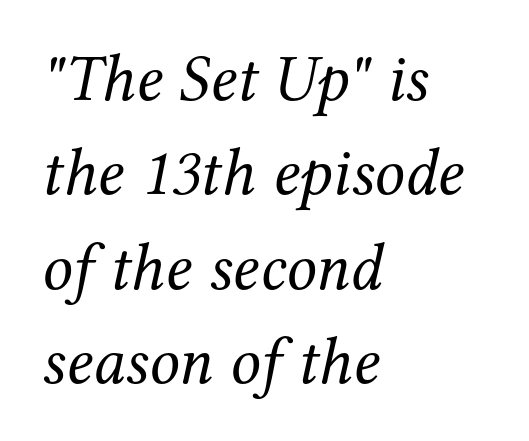
The glyphs in this specimen are seriffed. The typesetter chose a ragged-right arrangement here. The font sits on the lighter half of the weight spectrum, regular included. Designer's note — italics engaged.
